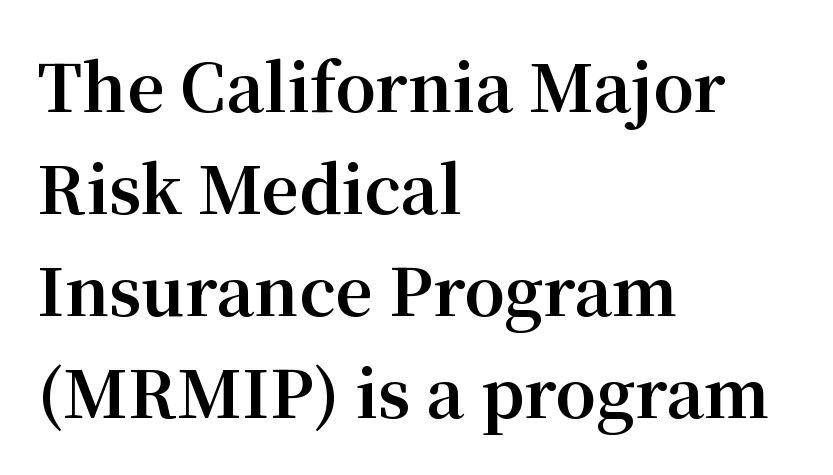
The image shows 65 px bold serif type, upright; set left-aligned, normal line spacing (1.57x), normal letter spacing, not underlined; medium stroke contrast and a medium x-height.
